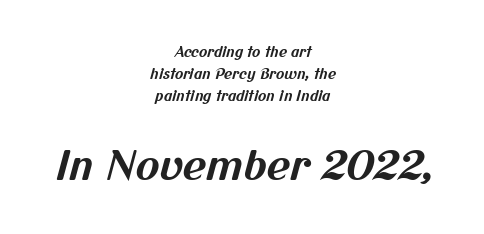
Q: Is the text bold? A: Yes.
Q: Is the typeface a serif or a sans-serif typeface? A: Sans-serif.
Q: Is the text underlined? A: No.
Q: How is the paragraph aligned? A: Centered.
Q: Is the spacing between letters normal or unusually wide? A: Normal.
Q: Is the spacing between lines tight, normal or loose? A: Normal.
Q: Which block of text is set in a larger size, the first (top) or the second (bottom)? A: The second (bottom) one.
Q: Width (condensed, normal, or wide)? A: Normal.
Q: Stroke contrast? A: Medium.
Q: x-height? A: Medium.
Q: Monospaced? A: No.
